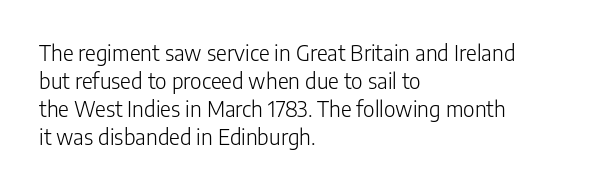
The image shows 21 px text type, upright; set left-aligned, normal line spacing (1.33x), normal letter spacing, not underlined.
